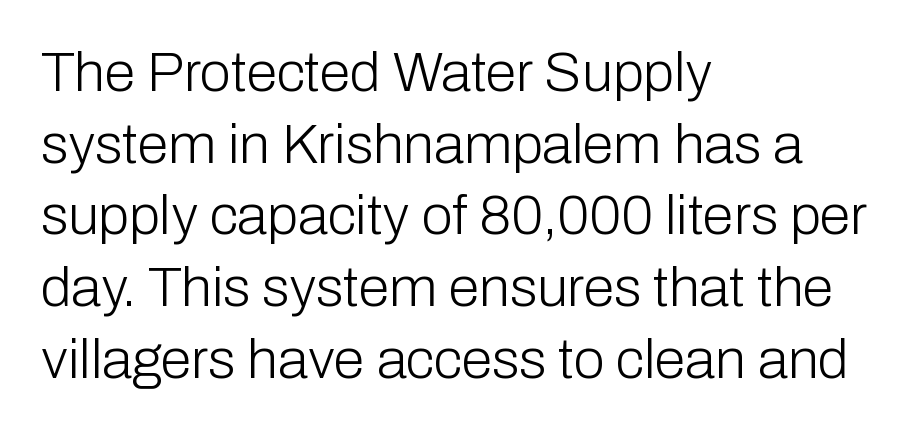
{"serif": "no", "italic": "no", "bold": "no", "weight": "light", "width": "normal", "stroke_contrast": "low", "x_height": "medium", "monospaced": "no", "underline": "no", "align": "left", "line_spacing": "normal", "line_spacing_ratio": 1.28, "letter_spacing": "normal", "letter_spacing_em": 0.0, "glyph_px": 56}
